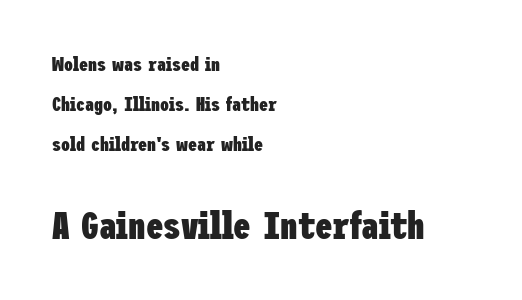
Caption: standard tracking, unaltered. Does the lettering tilt? It doesn't — this is upright. The following chunk of copy outweighs the initial chunk in type size. Serif or sans? Sans — the stroke terminals are bare. Caption: multi-line text, flush left, ragged right.
